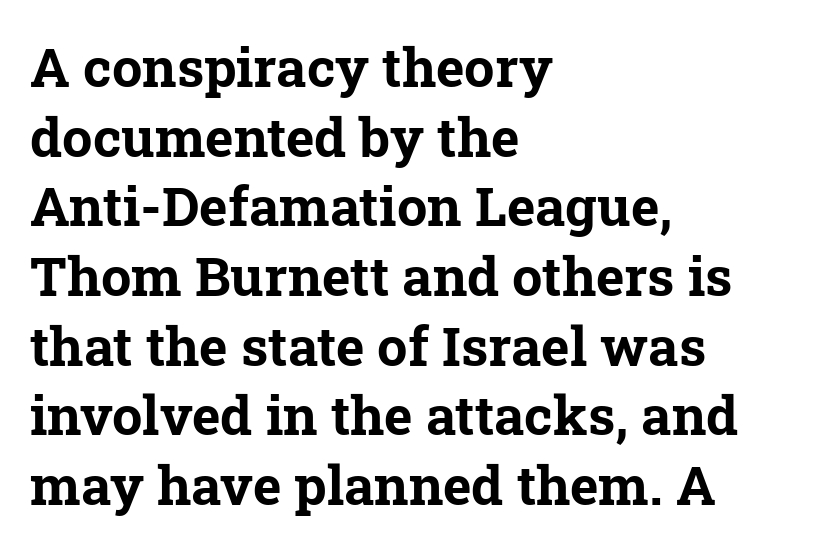
The image shows 54 px bold serif type; set left-aligned, normal line spacing (1.29x), normal letter spacing, not underlined; low stroke contrast and a medium x-height.
